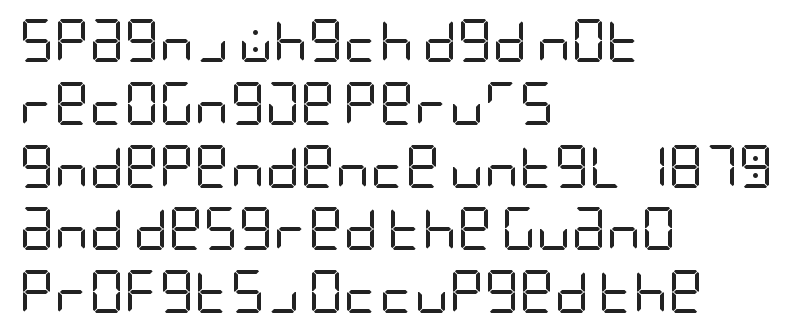
The image shows 43 px regular-weight, condensed sans-serif type, upright; set left-aligned, normal line spacing (1.46x), normal letter spacing, not underlined; low stroke contrast and a large x-height.
